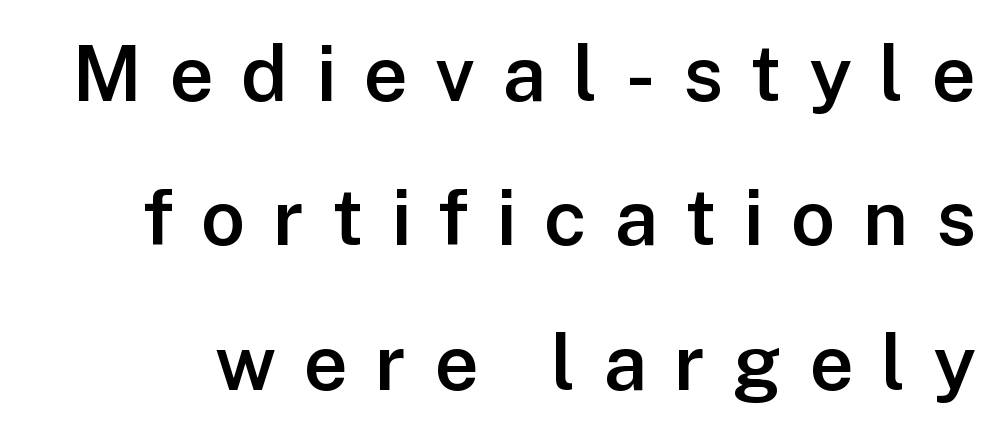
Q: Is the text bold? A: Semi-bold.
Q: Is the text italic (slanted)? A: No, it is upright.
Q: Is the typeface a serif or a sans-serif typeface? A: Sans-serif.
Q: Is the text underlined? A: No.
Q: Is the spacing between letters normal or unusually wide? A: Unusually wide.
Q: Width (condensed, normal, or wide)? A: Normal.
Q: Stroke contrast? A: Low.
Q: x-height? A: Medium.
Q: Monospaced? A: No.
